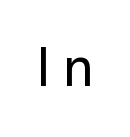
{"serif": "no", "italic": "no", "width": "normal", "stroke_contrast": "low", "x_height": "medium", "monospaced": "no", "underline": "no", "letter_spacing": "wide", "letter_spacing_em": 0.24, "glyph_px": 54}
